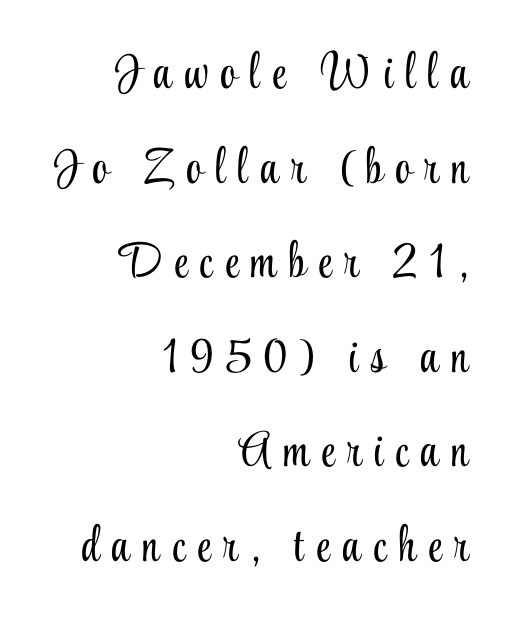
Q: Is the text bold? A: No.
Q: Is the text italic (slanted)? A: Yes.
Q: Is the typeface a serif or a sans-serif typeface? A: Serif.
Q: Is the text underlined? A: No.
Q: How is the paragraph aligned? A: Right-aligned.
Q: Is the spacing between letters normal or unusually wide? A: Unusually wide.
Q: Is the spacing between lines tight, normal or loose? A: Loose.
Q: Width (condensed, normal, or wide)? A: Condensed.
Q: Stroke contrast? A: Low.
Q: x-height? A: Small.
Q: Monospaced? A: No.
